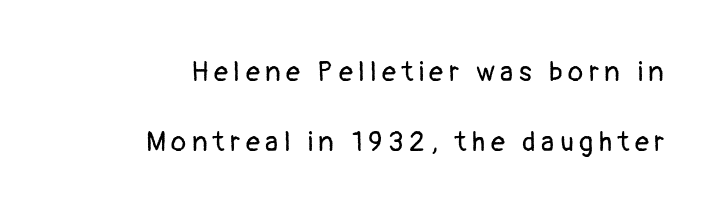
Q: Is the text bold? A: No.
Q: Is the text italic (slanted)? A: No, it is upright.
Q: Is the typeface a serif or a sans-serif typeface? A: Sans-serif.
Q: Is the text underlined? A: No.
Q: How is the paragraph aligned? A: Right-aligned.
Q: Is the spacing between letters normal or unusually wide? A: Unusually wide.
Q: Is the spacing between lines tight, normal or loose? A: Loose.
Q: Width (condensed, normal, or wide)? A: Normal.
Q: Stroke contrast? A: Low.
Q: x-height? A: Medium.
Q: Monospaced? A: No.
